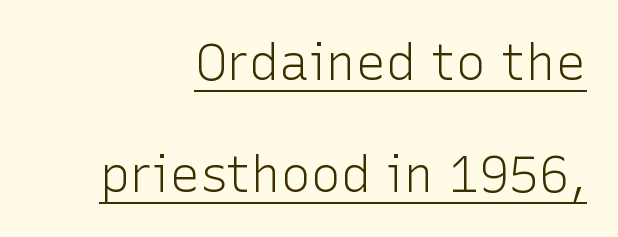
Q: Is the text bold? A: No.
Q: Is the text italic (slanted)? A: No, it is upright.
Q: Is the typeface a serif or a sans-serif typeface? A: Sans-serif.
Q: Is the text underlined? A: Yes.
Q: How is the paragraph aligned? A: Right-aligned.
Q: Is the spacing between letters normal or unusually wide? A: Normal.
Q: Is the spacing between lines tight, normal or loose? A: Loose.
Q: Width (condensed, normal, or wide)? A: Normal.
Q: Stroke contrast? A: Low.
Q: x-height? A: Medium.
Q: Monospaced? A: No.
